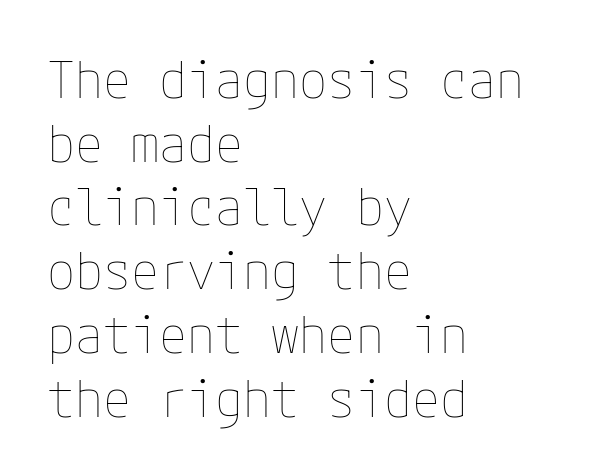
In terms of letterspacing, this is plain default setting. Just letters on the line, the space beneath them empty. Leftover space on each line is placed entirely after the last word. Weight: not bold — regular or lighter. The line-height multiplier appears to be the usual default.
